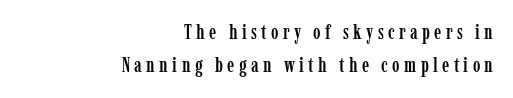
{"italic": "no", "underline": "no", "align": "right", "line_spacing": "normal", "line_spacing_ratio": 1.66, "letter_spacing": "wide", "letter_spacing_em": 0.22, "glyph_px": 20}
